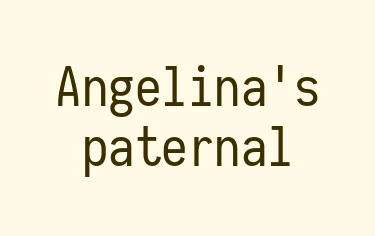
{"serif": "no", "italic": "no", "bold": "no", "weight": "regular", "width": "condensed", "stroke_contrast": "low", "x_height": "medium", "monospaced": "yes", "underline": "no", "align": "center", "line_spacing": "tight", "line_spacing_ratio": 1.14, "letter_spacing": "normal", "letter_spacing_em": 0.0, "glyph_px": 53}
